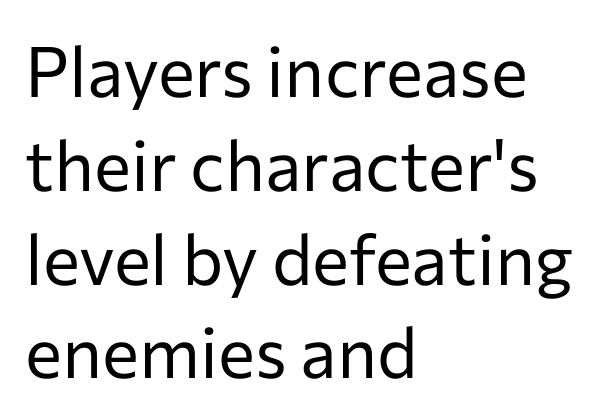
The letters stand upright; this is a roman face. Lines of text with bare space underneath. The letters advance in unequal steps, a hallmark of proportional type. Caption: face not bold, strokes unweighted.
